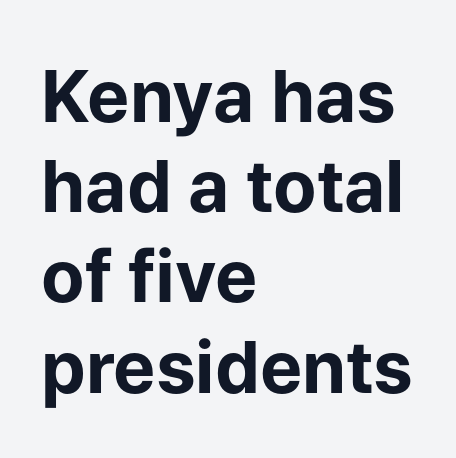
Q: Is the text bold? A: Yes.
Q: Is the text italic (slanted)? A: No, it is upright.
Q: Is the typeface a serif or a sans-serif typeface? A: Sans-serif.
Q: Is the text underlined? A: No.
Q: How is the paragraph aligned? A: Left-aligned.
Q: Is the spacing between letters normal or unusually wide? A: Normal.
Q: Is the spacing between lines tight, normal or loose? A: Normal.
Q: Width (condensed, normal, or wide)? A: Normal.
Q: Stroke contrast? A: Low.
Q: x-height? A: Medium.
Q: Monospaced? A: No.
